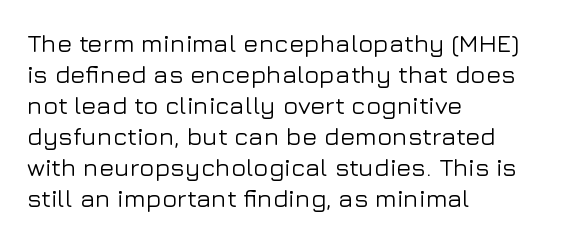
Q: Is the text italic (slanted)? A: No, it is upright.
Q: Is the text underlined? A: No.
Q: How is the paragraph aligned? A: Left-aligned.
Q: Is the spacing between letters normal or unusually wide? A: Normal.
